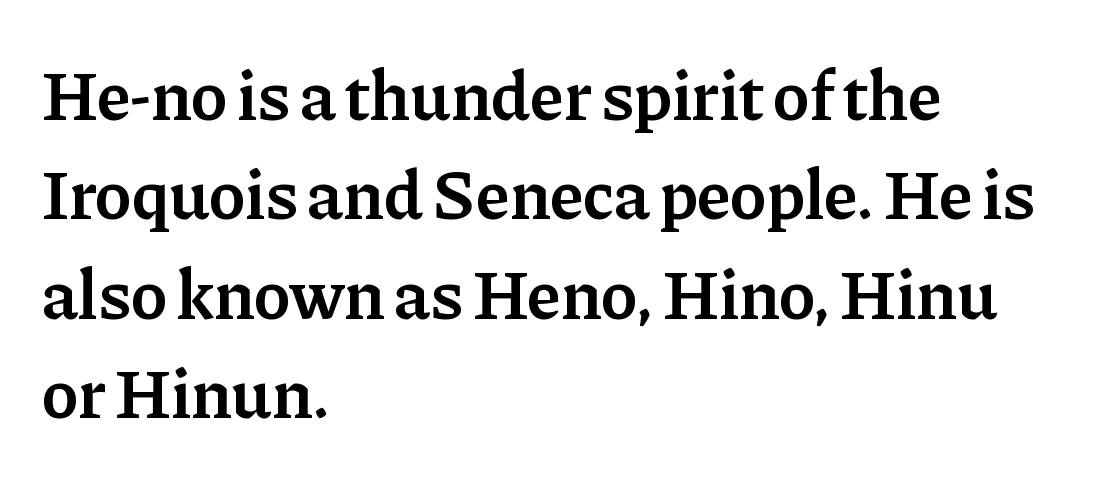
{"serif": "yes", "italic": "no", "bold": "semi", "weight": "semibold", "width": "normal", "stroke_contrast": "low", "x_height": "medium", "monospaced": "no", "underline": "no", "align": "left", "line_spacing": "normal", "line_spacing_ratio": 1.42, "letter_spacing": "normal", "letter_spacing_em": 0.0, "glyph_px": 70}
